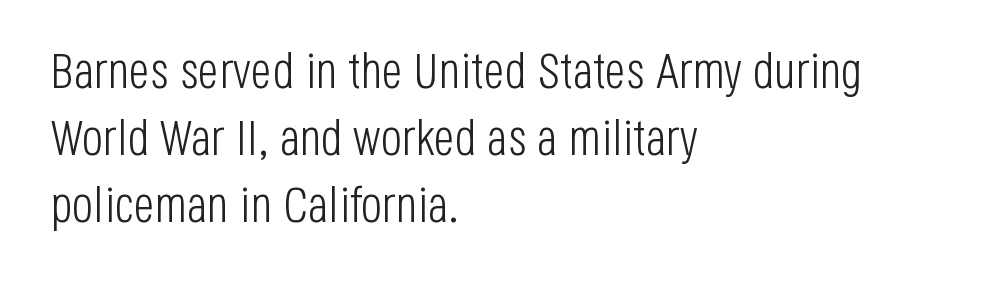
If you drew a ruler down the left edge, every line would touch it. Letterform terminals end flat and unadorned throughout the passage. The strip under each line holds only bare page. These lines sit exactly where default settings would place them.
